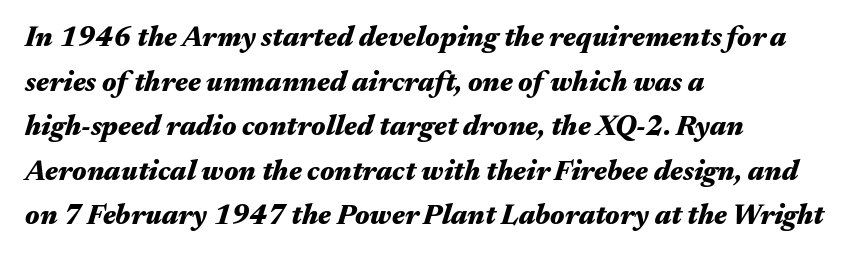
The image shows 28 px heavy, wide type, italic (leaning right); set left-aligned, normal line spacing (1.59x), normal letter spacing, not underlined; medium stroke contrast and a medium x-height.
